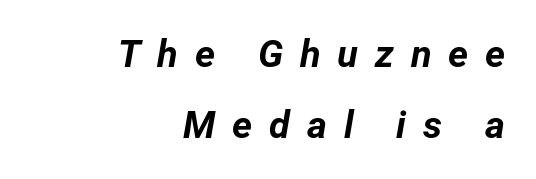
The image shows 38 px bold type, italic (leaning right); set right-aligned, line spacing 1.86x, unusually wide letter spacing (+0.44 em), not underlined; low stroke contrast and a medium x-height.
